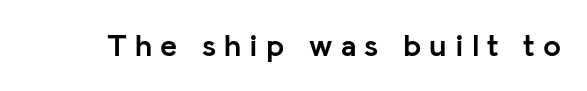
The image shows 32 px semibold sans-serif type, upright; set unusually wide letter spacing (+0.25 em), not underlined; low stroke contrast and a medium x-height.
